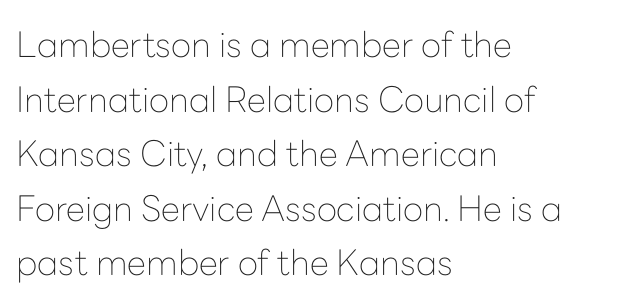
The image shows 35 px thin sans-serif type, upright; set left-aligned, normal line spacing (1.56x), normal letter spacing, not underlined; low stroke contrast and a medium x-height.
